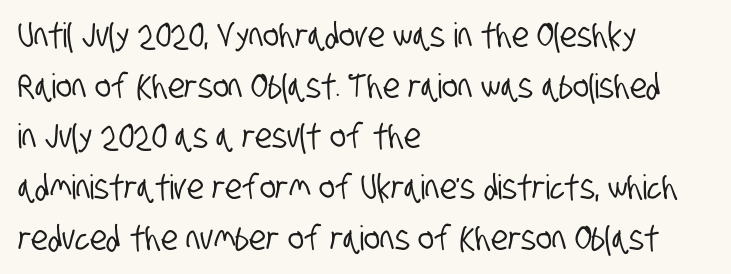
The image shows 34 px condensed sans-serif type; set left-aligned, normal line spacing (1.49x), normal letter spacing, not underlined; low stroke contrast and a large x-height.
